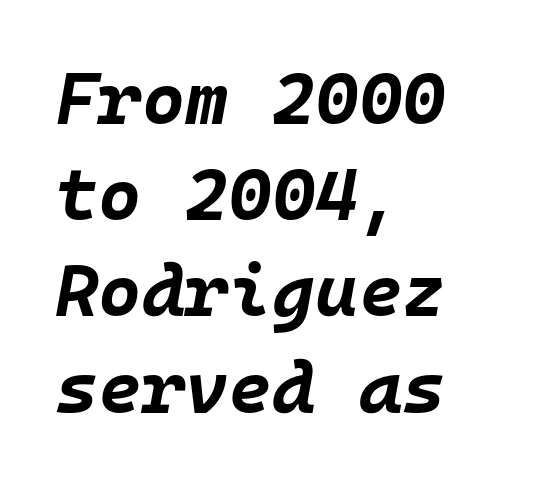
{"italic": "yes", "lean": "right", "slant_degrees": 10, "bold": "yes", "weight": "bold", "width": "normal", "stroke_contrast": "low", "x_height": "large", "monospaced": "yes", "underline": "no", "align": "left", "line_spacing": "normal", "line_spacing_ratio": 1.3, "letter_spacing": "normal", "letter_spacing_em": 0.0, "glyph_px": 74}
